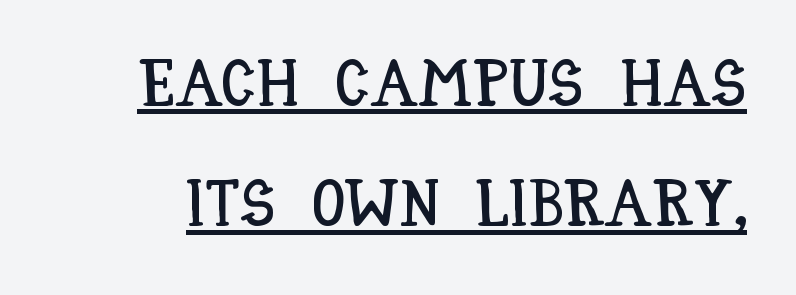
{"italic": "no", "width": "condensed", "stroke_contrast": "low", "x_height": "large", "monospaced": "no", "underline": "yes", "line_spacing_ratio": 1.82, "letter_spacing": "normal", "letter_spacing_em": 0.0, "glyph_px": 66}
